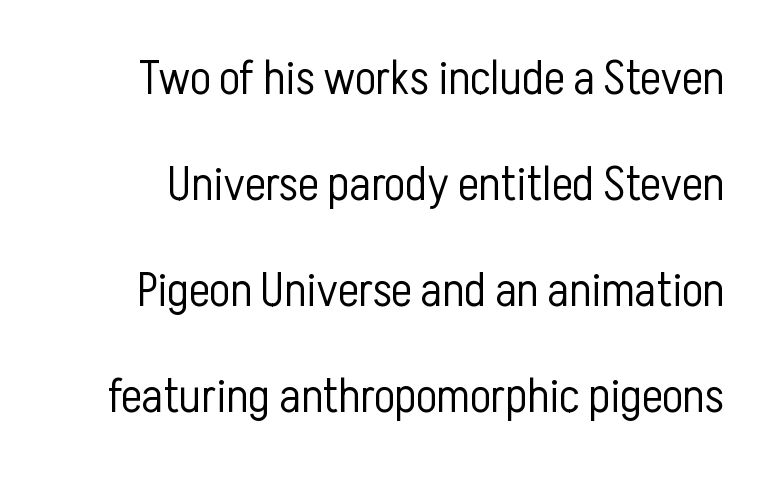
Q: Is the text bold? A: No.
Q: Is the text italic (slanted)? A: No, it is upright.
Q: Is the typeface a serif or a sans-serif typeface? A: Sans-serif.
Q: Is the text underlined? A: No.
Q: Is the spacing between letters normal or unusually wide? A: Normal.
Q: Is the spacing between lines tight, normal or loose? A: Loose.
Q: Width (condensed, normal, or wide)? A: Condensed.
Q: Stroke contrast? A: Low.
Q: x-height? A: Medium.
Q: Monospaced? A: No.
